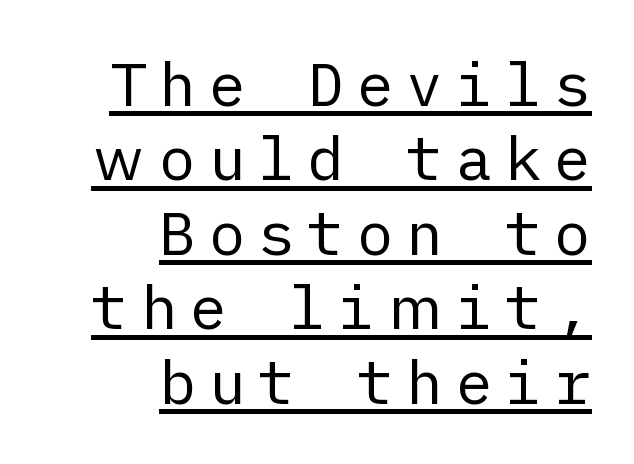
Q: Is the text bold? A: No.
Q: Is the text italic (slanted)? A: No, it is upright.
Q: Is the typeface a serif or a sans-serif typeface? A: Sans-serif.
Q: Is the text underlined? A: Yes.
Q: How is the paragraph aligned? A: Right-aligned.
Q: Is the spacing between letters normal or unusually wide? A: Unusually wide.
Q: Width (condensed, normal, or wide)? A: Normal.
Q: Stroke contrast? A: Low.
Q: x-height? A: Medium.
